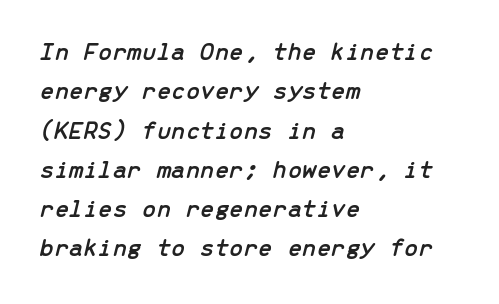
Q: Is the text italic (slanted)? A: Yes, it leans right by about 13 degrees.
Q: Is the text underlined? A: No.
Q: How is the paragraph aligned? A: Left-aligned.
Q: Is the spacing between letters normal or unusually wide? A: Normal.
Q: Is the spacing between lines tight, normal or loose? A: Normal.
